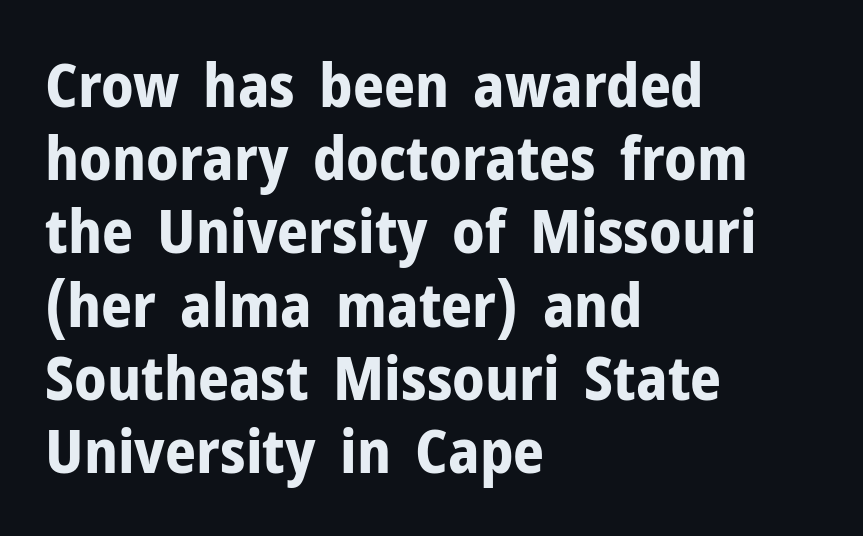
Q: Is the text bold? A: Yes.
Q: Is the text italic (slanted)? A: No, it is upright.
Q: Is the typeface a serif or a sans-serif typeface? A: Sans-serif.
Q: Is the text underlined? A: No.
Q: How is the paragraph aligned? A: Left-aligned.
Q: Is the spacing between letters normal or unusually wide? A: Normal.
Q: Width (condensed, normal, or wide)? A: Normal.
Q: Stroke contrast? A: Low.
Q: x-height? A: Medium.
Q: Monospaced? A: No.
